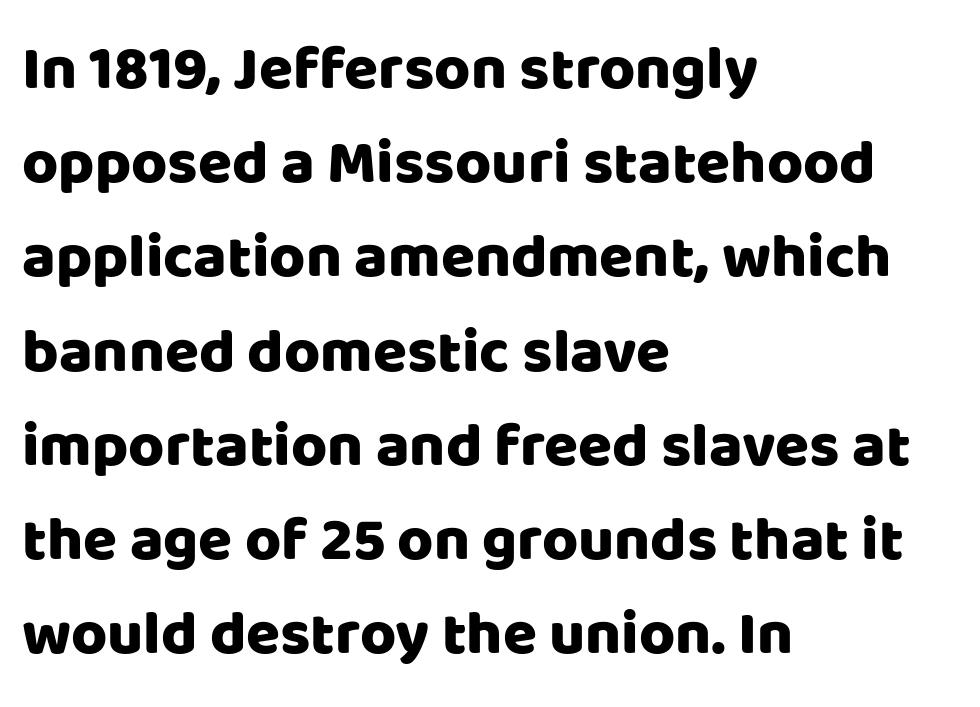
{"serif": "no", "italic": "no", "width": "normal", "stroke_contrast": "low", "x_height": "large", "monospaced": "no", "underline": "no", "align": "left", "line_spacing": "normal", "line_spacing_ratio": 1.52, "letter_spacing": "normal", "letter_spacing_em": 0.0, "glyph_px": 62}
